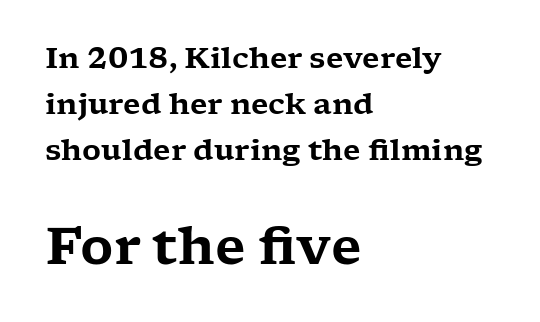
Q: Is the text italic (slanted)? A: No, it is upright.
Q: Is the typeface a serif or a sans-serif typeface? A: Serif.
Q: Is the text underlined? A: No.
Q: How is the paragraph aligned? A: Left-aligned.
Q: Is the spacing between letters normal or unusually wide? A: Normal.
Q: Is the spacing between lines tight, normal or loose? A: Normal.
Q: Which block of text is set in a larger size, the first (top) or the second (bottom)? A: The second (bottom) one.
Q: Width (condensed, normal, or wide)? A: Wide.
Q: Stroke contrast? A: Low.
Q: x-height? A: Medium.
Q: Monospaced? A: No.
